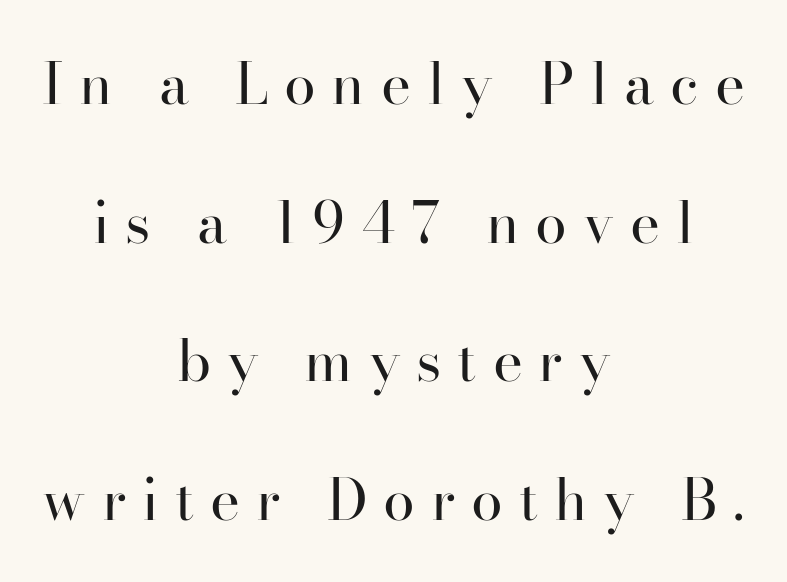
Style check: upright. The glyphs in this specimen are seriffed. The typeface has the unassuming heft of standard copy or less. This sample has the flowing, uneven cadence of proportional lettering. These lines stack symmetrically, like a column narrowing and widening about its center. How are the letters spaced? Widely, with obvious added tracking.
